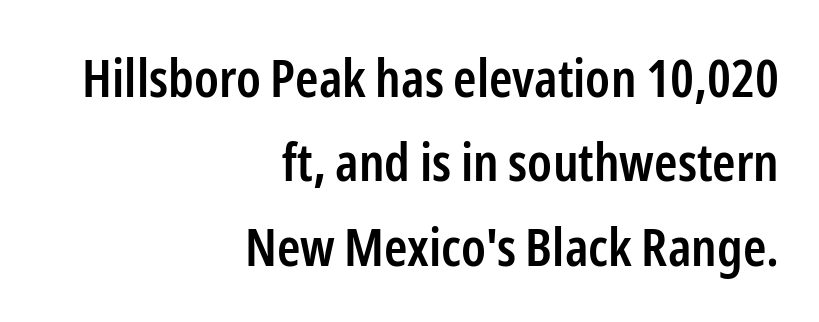
{"serif": "no", "italic": "no", "bold": "semi", "weight": "semibold", "width": "condensed", "stroke_contrast": "low", "x_height": "medium", "monospaced": "no", "underline": "no", "align": "right", "line_spacing": "normal", "line_spacing_ratio": 1.59, "letter_spacing": "normal", "letter_spacing_em": 0.0, "glyph_px": 53}
